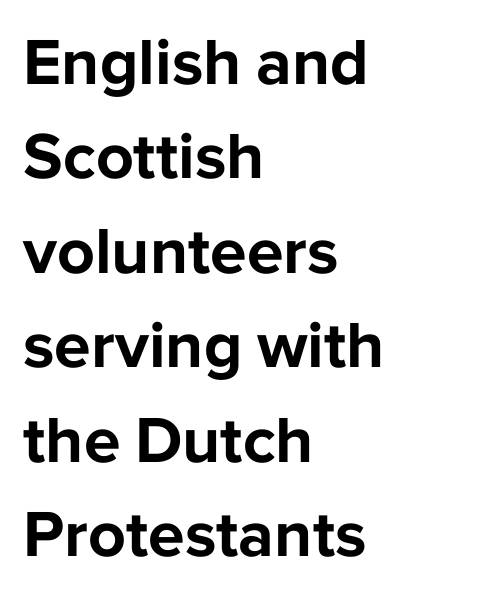
The image shows 66 px bold sans-serif type, upright; set left-aligned, normal line spacing (1.43x), normal letter spacing, not underlined; low stroke contrast and a medium x-height.
